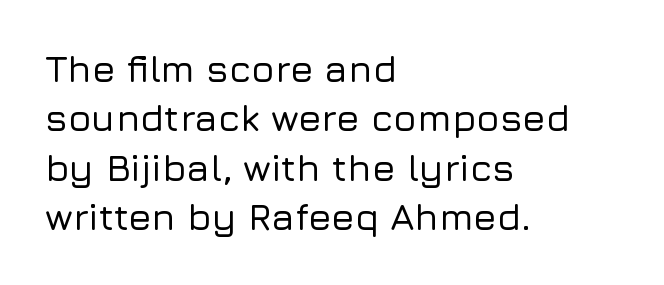
The image shows 38 px sans-serif type, upright; set left-aligned, normal line spacing (1.3x), normal letter spacing, not underlined; low stroke contrast and a medium x-height.
